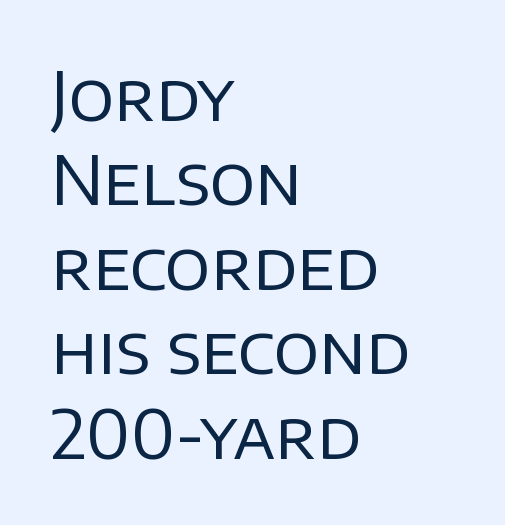
Check under the words: just untouched page. How would I describe the line gaps? Plain and ordinary. Compared with typical body copy, the letter spacing here is the same. Proportional: the letters do not fall into vertical columns. Characters remain perfectly vertical along every line.
